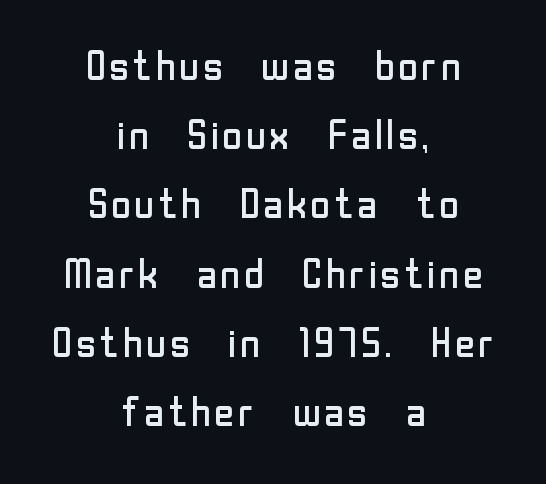
The image shows 40 px regular-weight sans-serif type, upright; set centered, line spacing 1.73x, normal letter spacing, not underlined; low stroke contrast and a medium x-height.
